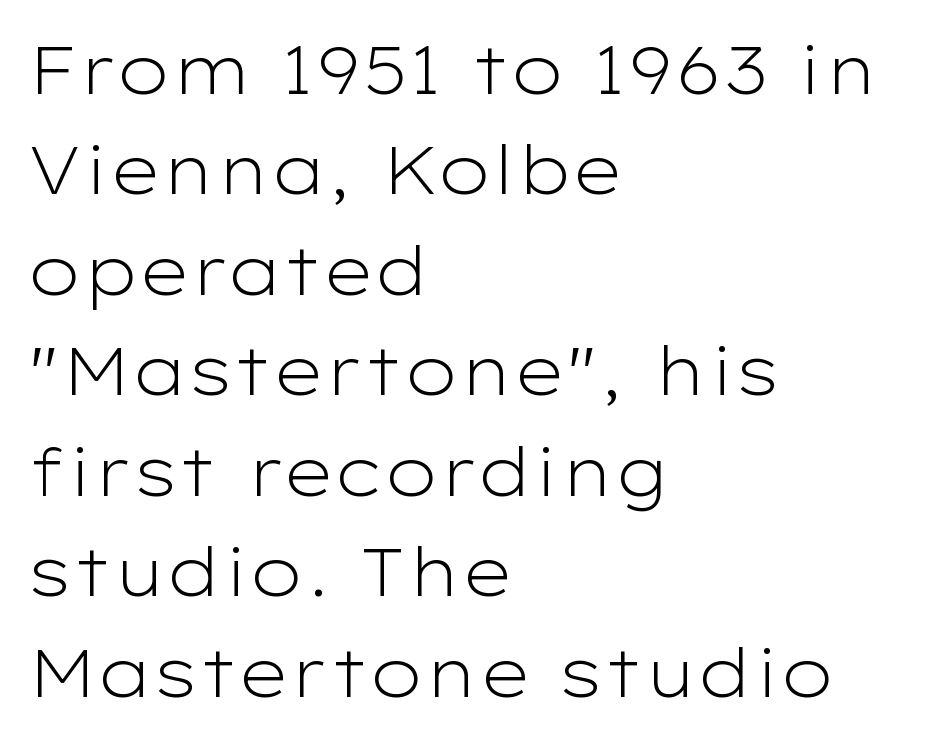
The image shows 67 px light, wide sans-serif type, upright; set left-aligned, normal line spacing (1.5x), normal letter spacing, not underlined; low stroke contrast and a medium x-height.
